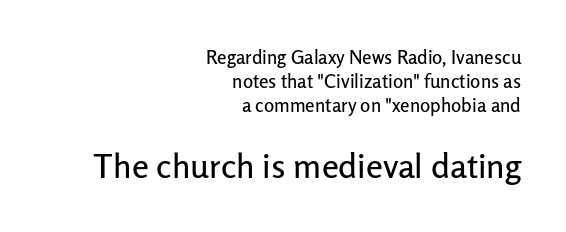
The image shows 34 px sans-serif type, upright; set right-aligned, normal line spacing (1.26x), normal letter spacing, not underlined; the second (bottom) block is 1.79x larger; low stroke contrast and a medium x-height.
